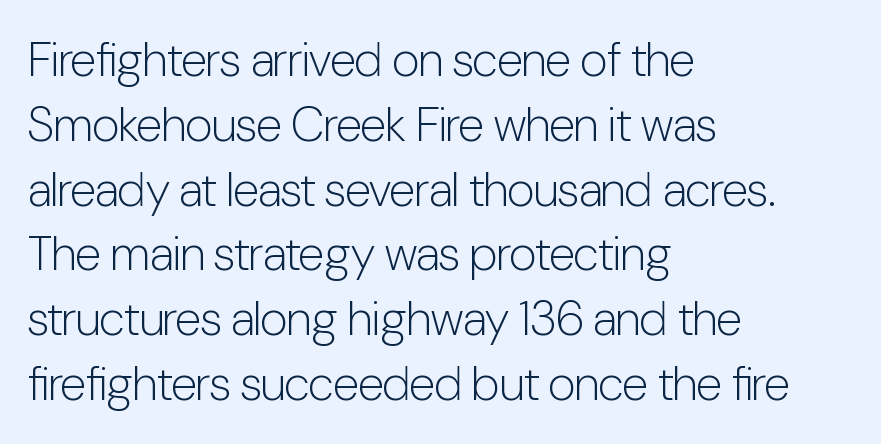
The image shows 48 px light, condensed sans-serif type, upright; set left-aligned, normal line spacing (1.35x), normal letter spacing, not underlined; low stroke contrast and a medium x-height.
